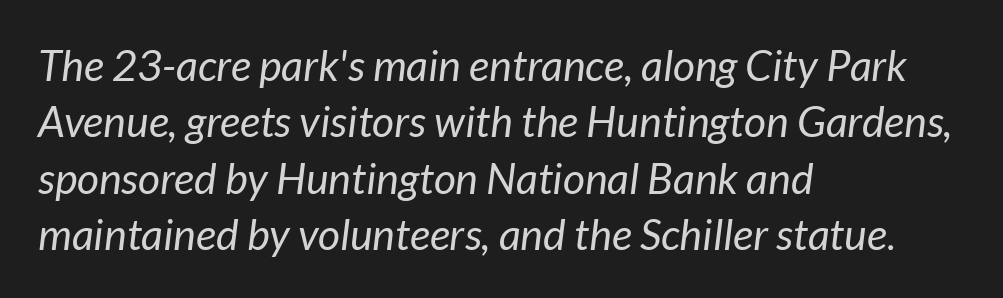
The image shows 43 px regular-weight type, italic (leaning right); set left-aligned, normal line spacing (1.31x), normal letter spacing, not underlined; low stroke contrast and a medium x-height.
